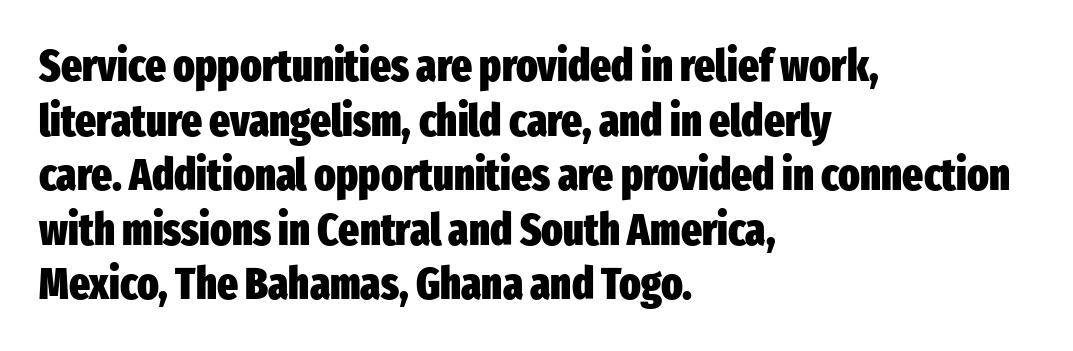
The axis of the letterforms is exactly vertical. In terms of letterform style, serifs are entirely absent. In terms of weight, the rendering is a true, heavy bold. These lines are rendered in a variable-pitch font. Nobody drew a line under any word here.
